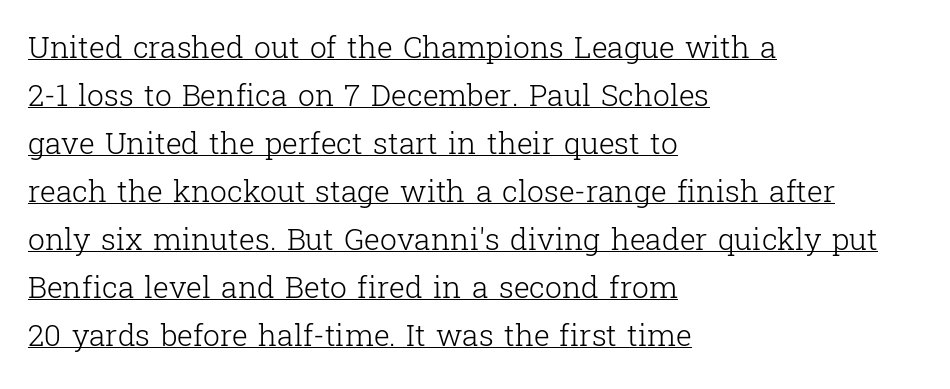
The image shows 30 px light serif type, upright; set left-aligned, normal line spacing (1.6x), normal letter spacing, underlined; low stroke contrast and a medium x-height.
